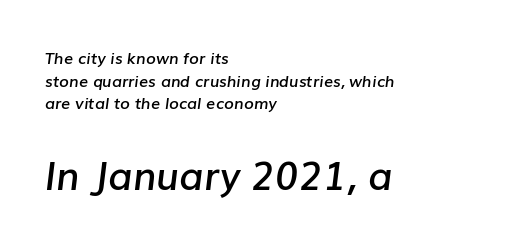
{"italic": "yes", "lean": "right", "slant_degrees": 7, "bold": "semi", "weight": "semibold", "width": "normal", "stroke_contrast": "low", "x_height": "medium", "monospaced": "no", "underline": "no", "align": "left", "line_spacing": "normal", "line_spacing_ratio": 1.42, "letter_spacing": "normal", "letter_spacing_em": 0.0, "larger_block": "second", "size_ratio": 2.44, "glyph_px": 39}
